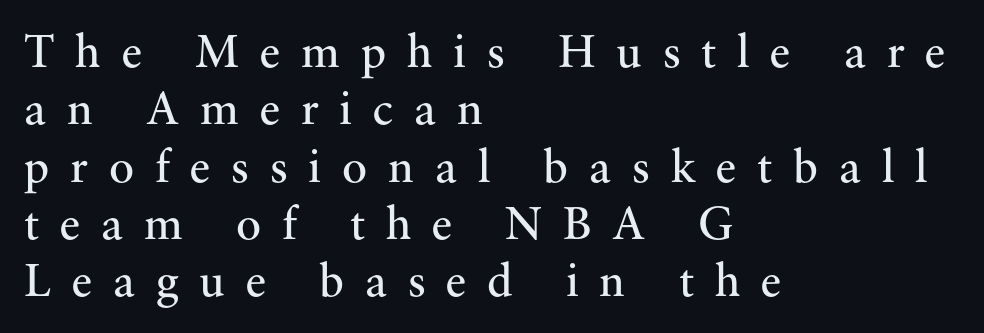
{"serif": "yes", "italic": "no", "bold": "no", "weight": "regular", "width": "normal", "stroke_contrast": "medium", "x_height": "small", "monospaced": "no", "underline": "no", "align": "left", "line_spacing_ratio": 1.22, "letter_spacing": "wide", "letter_spacing_em": 0.44, "glyph_px": 47}
